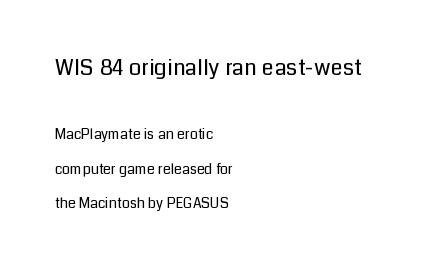
The image shows 22 px text type, upright; set left-aligned, loose line spacing (2.45x), normal letter spacing, not underlined; the first (top) block is 1.57x larger.
